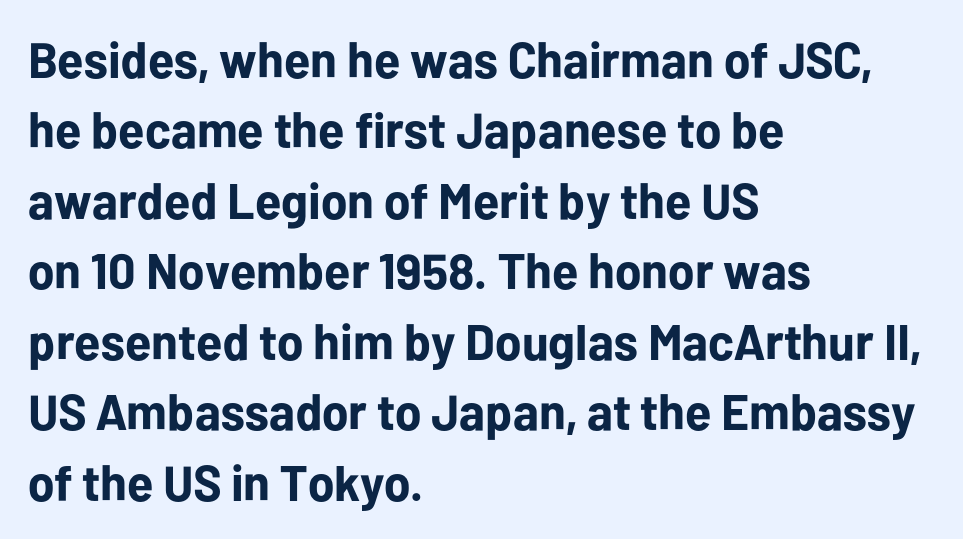
The line-height multiplier appears to be the usual default. The passage shown has conventional tracking throughout. Descender tails drop into unmarked territory. The strokes are fattened all the way to bold.
